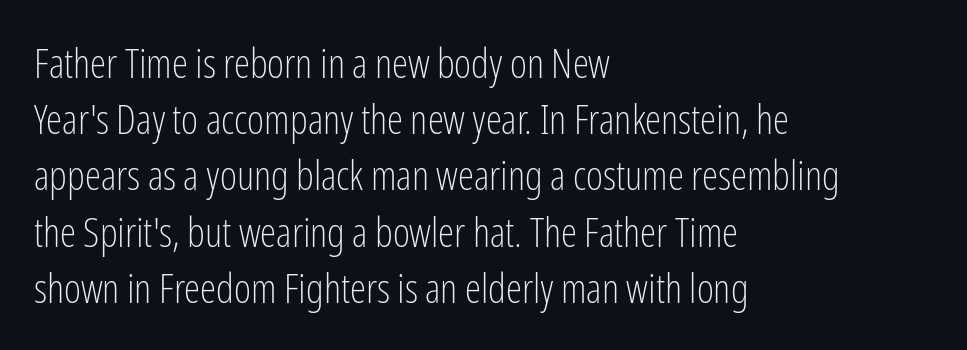
{"serif": "no", "italic": "no", "bold": "no", "weight": "light", "width": "condensed", "stroke_contrast": "low", "x_height": "medium", "monospaced": "no", "underline": "no", "align": "left", "line_spacing": "normal", "line_spacing_ratio": 1.37, "letter_spacing": "normal", "letter_spacing_em": 0.0, "glyph_px": 41}
